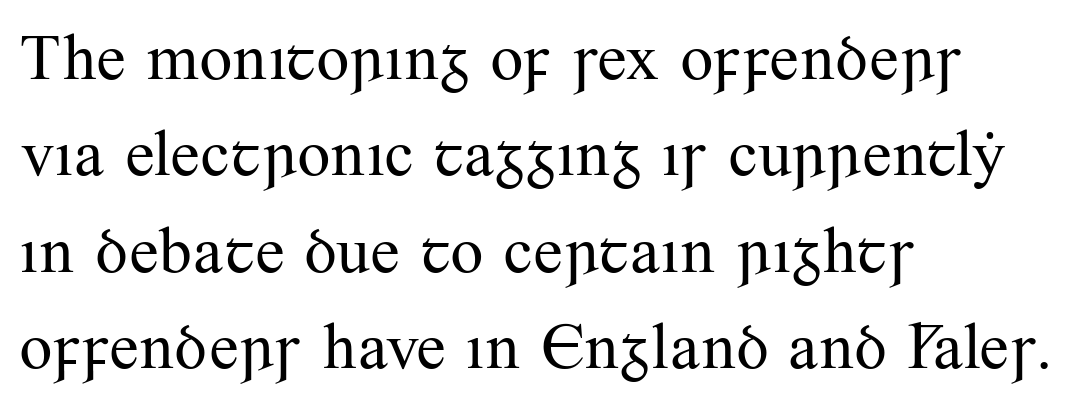
Q: Is the text bold? A: No.
Q: Is the text italic (slanted)? A: No, it is upright.
Q: Is the typeface a serif or a sans-serif typeface? A: Serif.
Q: Is the text underlined? A: No.
Q: How is the paragraph aligned? A: Left-aligned.
Q: Is the spacing between letters normal or unusually wide? A: Normal.
Q: Is the spacing between lines tight, normal or loose? A: Normal.
Q: Width (condensed, normal, or wide)? A: Normal.
Q: Stroke contrast? A: Medium.
Q: x-height? A: Small.
Q: Monospaced? A: No.
